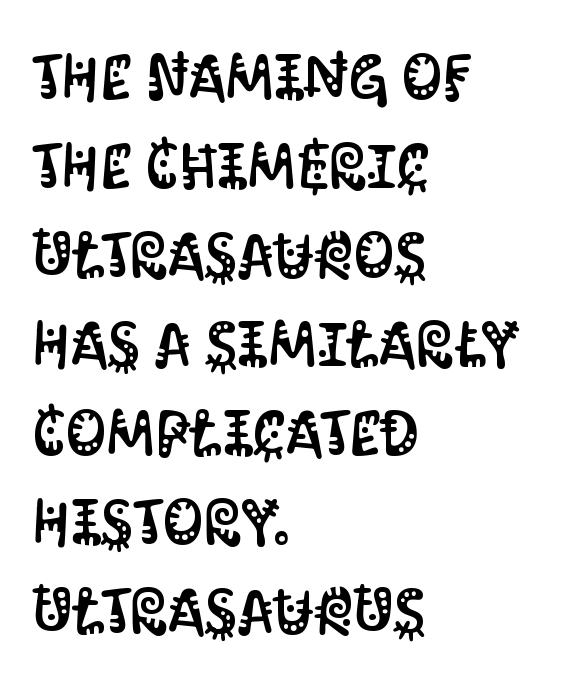
The image shows 64 px condensed sans-serif type, upright; set left-aligned, normal line spacing (1.39x), normal letter spacing, not underlined; medium stroke contrast and a large x-height.
